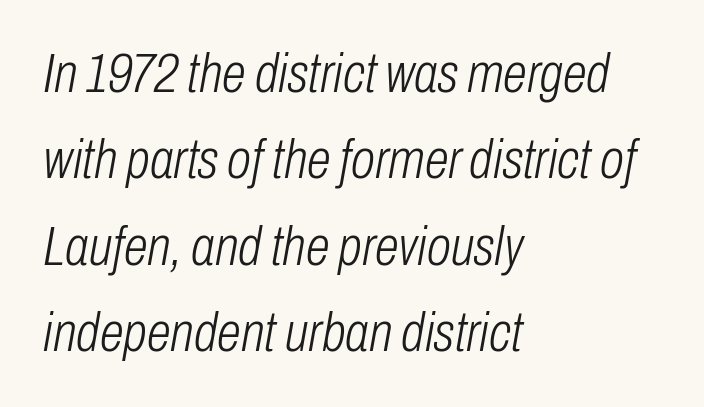
Q: Is the text bold? A: No.
Q: Is the text italic (slanted)? A: Yes, it leans right by about 10 degrees.
Q: Is the text underlined? A: No.
Q: How is the paragraph aligned? A: Left-aligned.
Q: Is the spacing between letters normal or unusually wide? A: Normal.
Q: Is the spacing between lines tight, normal or loose? A: Normal.
Q: Width (condensed, normal, or wide)? A: Condensed.
Q: Stroke contrast? A: Low.
Q: x-height? A: Medium.
Q: Monospaced? A: No.
